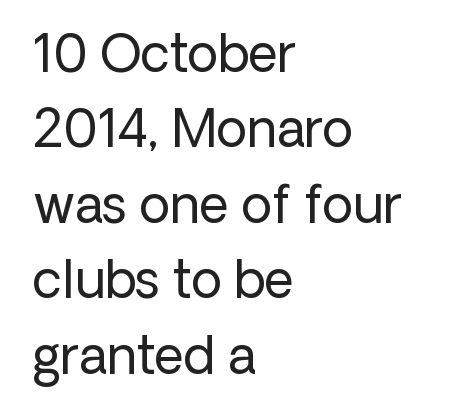
Does the leading feel generous? No, just average. Vertical strokes here are truly vertical. This rendering uses left alignment, leaving the right contour irregular. Classification — sans serif. Nobody touched the tracking dial on this one.
